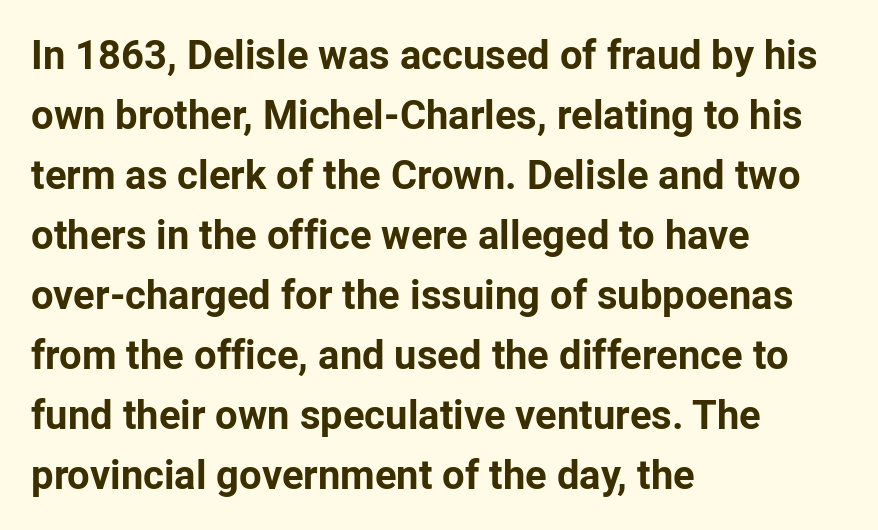
{"serif": "no", "italic": "no", "bold": "yes", "weight": "bold", "width": "normal", "stroke_contrast": "low", "x_height": "medium", "monospaced": "no", "underline": "no", "align": "left", "line_spacing": "normal", "line_spacing_ratio": 1.5, "letter_spacing": "normal", "letter_spacing_em": 0.0, "glyph_px": 40}
